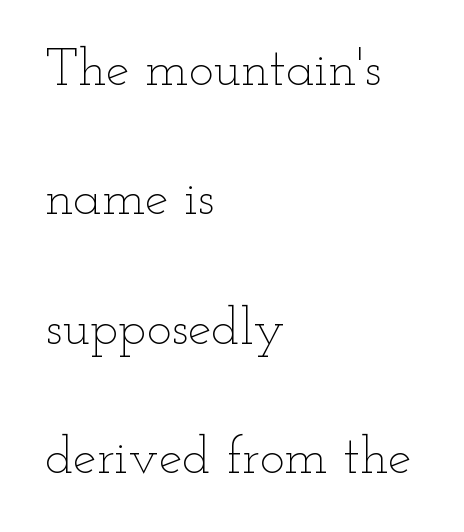
The image shows 53 px thin, wide type, upright; set left-aligned, loose line spacing (2.44x), normal letter spacing, not underlined; low stroke contrast and a small x-height.
